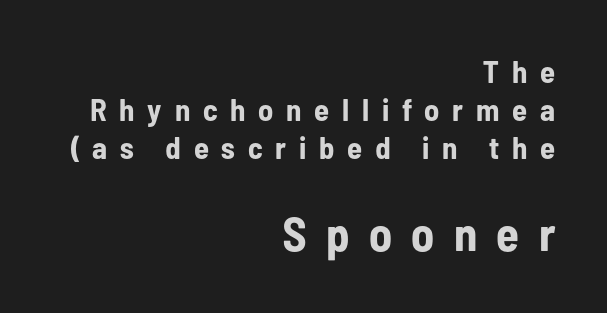
{"serif": "no", "italic": "no", "bold": "yes", "weight": "bold", "width": "condensed", "stroke_contrast": "low", "x_height": "medium", "monospaced": "no", "underline": "no", "align": "right", "line_spacing_ratio": 1.23, "letter_spacing": "wide", "letter_spacing_em": 0.41, "larger_block": "second", "size_ratio": 1.52, "glyph_px": 47}
